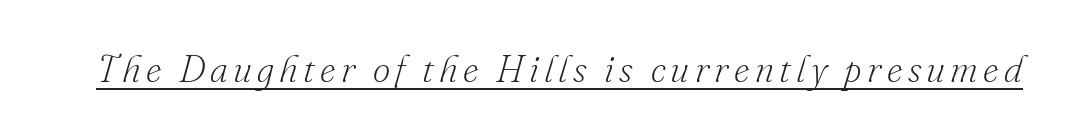
The image shows 38 px light serif type, italic (leaning right); set underlined; low stroke contrast and a small x-height.
